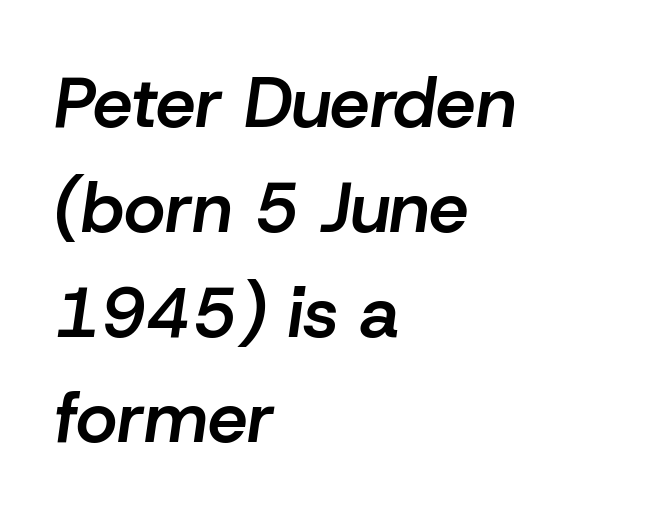
The rendering applies a slant to the glyphs. Here the designer chose a conventional face with non-uniform glyph widths. Notice how the passage keeps a crisp vertical edge on the left only. Clear beneath every line of the passage. How heavy is the stroke? Medium-heavy — a semibold, shy of bold.
